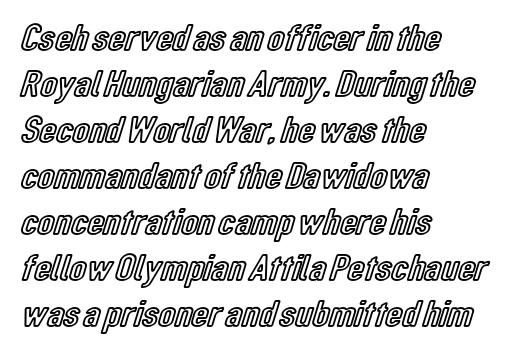
The image shows 38 px condensed type; set left-aligned, line spacing 1.21x, normal letter spacing, not underlined; a medium x-height.
